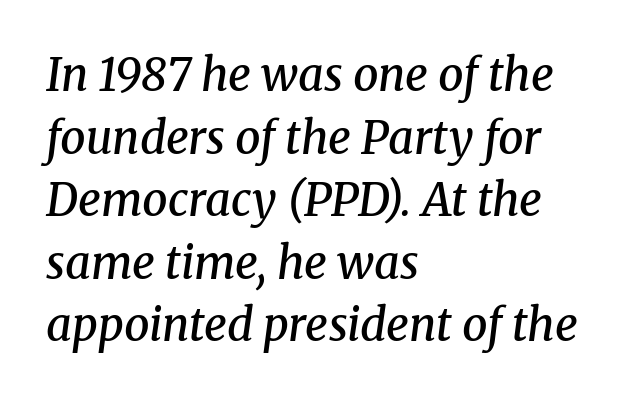
{"serif": "yes", "italic": "yes", "lean": "right", "slant_degrees": 8, "bold": "semi", "weight": "semibold", "width": "normal", "stroke_contrast": "medium", "x_height": "medium", "monospaced": "no", "underline": "no", "align": "left", "line_spacing": "normal", "line_spacing_ratio": 1.39, "letter_spacing": "normal", "letter_spacing_em": 0.0, "glyph_px": 45}
